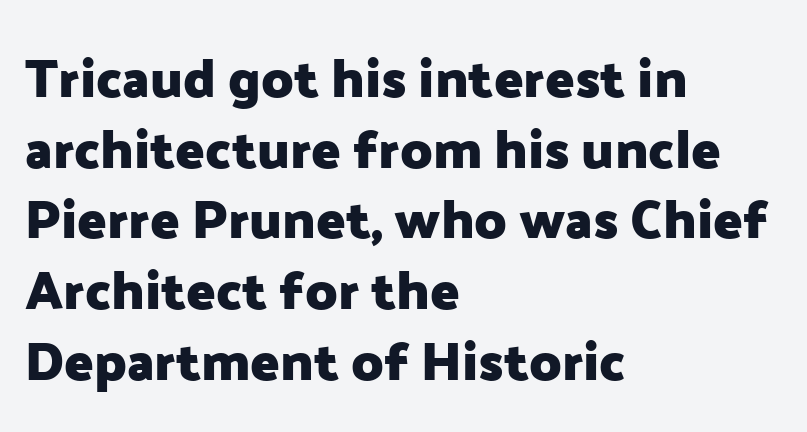
{"serif": "no", "italic": "no", "bold": "yes", "weight": "heavy", "width": "normal", "stroke_contrast": "low", "x_height": "medium", "monospaced": "no", "underline": "no", "align": "left", "line_spacing": "normal", "line_spacing_ratio": 1.31, "letter_spacing": "normal", "letter_spacing_em": 0.0, "glyph_px": 54}
